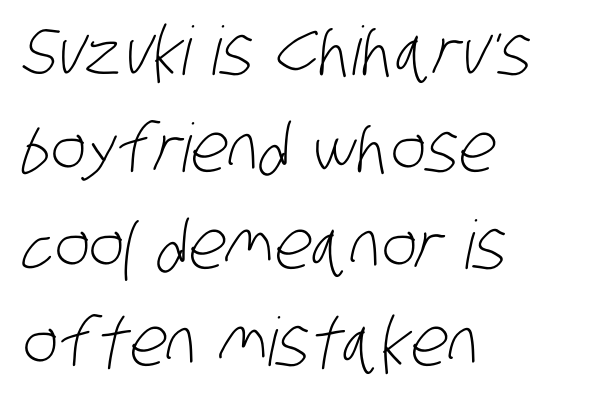
Q: Is the text bold? A: No.
Q: Is the typeface a serif or a sans-serif typeface? A: Sans-serif.
Q: Is the text underlined? A: No.
Q: How is the paragraph aligned? A: Left-aligned.
Q: Is the spacing between letters normal or unusually wide? A: Normal.
Q: Is the spacing between lines tight, normal or loose? A: Normal.
Q: Width (condensed, normal, or wide)? A: Condensed.
Q: Stroke contrast? A: Low.
Q: x-height? A: Large.
Q: Monospaced? A: No.
